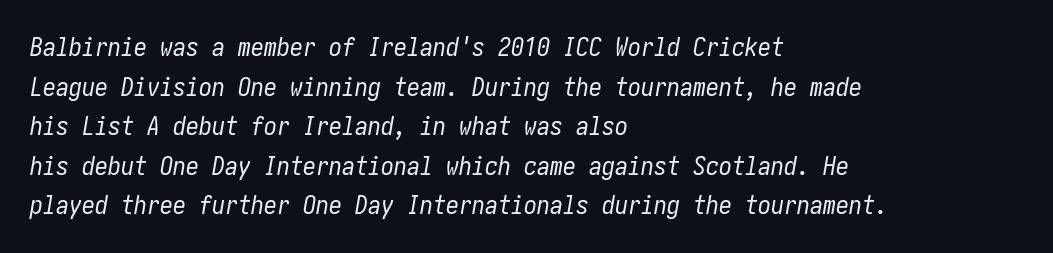
Q: Is the text bold? A: No.
Q: Is the text italic (slanted)? A: Yes, it leans right by about 10 degrees.
Q: Is the text underlined? A: No.
Q: How is the paragraph aligned? A: Left-aligned.
Q: Is the spacing between letters normal or unusually wide? A: Normal.
Q: Is the spacing between lines tight, normal or loose? A: Normal.
